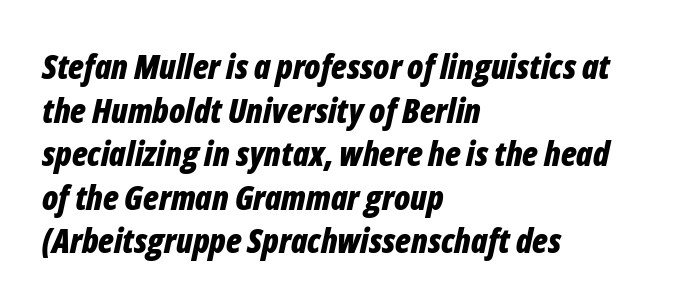
Q: Is the text bold? A: Yes.
Q: Is the text italic (slanted)? A: Yes, it leans right by about 12 degrees.
Q: Is the text underlined? A: No.
Q: How is the paragraph aligned? A: Left-aligned.
Q: Is the spacing between letters normal or unusually wide? A: Normal.
Q: Is the spacing between lines tight, normal or loose? A: Normal.
Q: Width (condensed, normal, or wide)? A: Condensed.
Q: Stroke contrast? A: Low.
Q: x-height? A: Medium.
Q: Monospaced? A: No.
